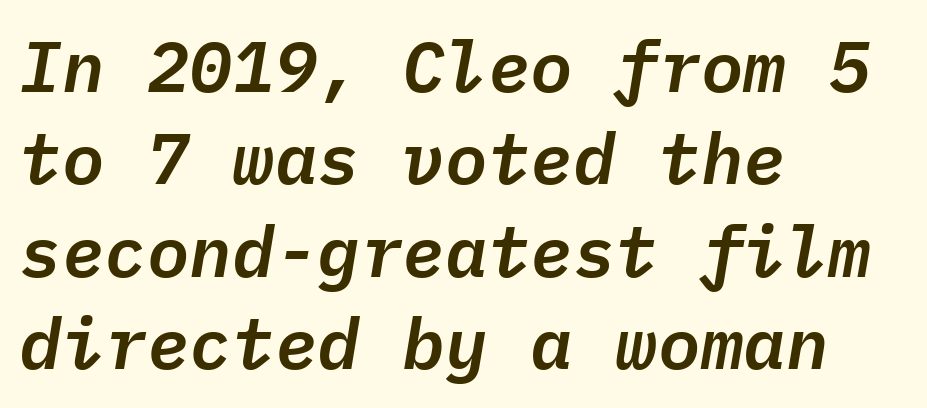
Compared with typical paragraphs, the rows here are spaced about the same. No word sits above an underline. Note the uniform advance width — an 'i' takes as much space as an 'm'. Tracking value appears to be zero — textbook default spacing.
